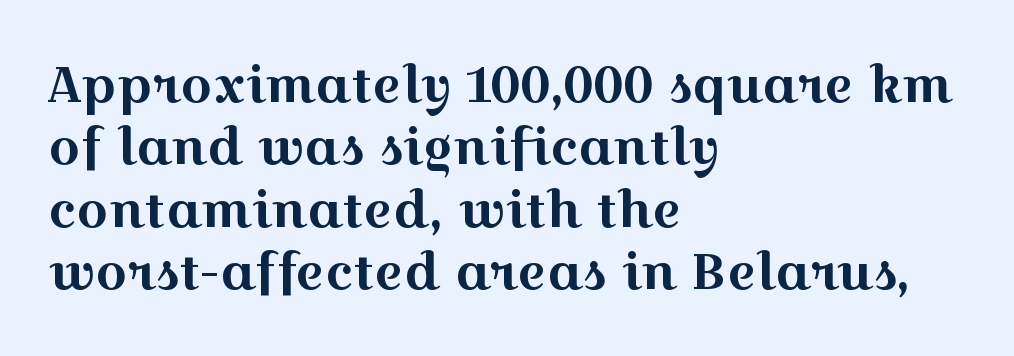
A roman cut, with each character standing at attention. The designer left line spacing at the default. This sample is left-justified, so line endings fall wherever the words run out. Nothing unusual about the tracking: characters are spaced as the font intends. Proportional: the letters do not fall into vertical columns.
